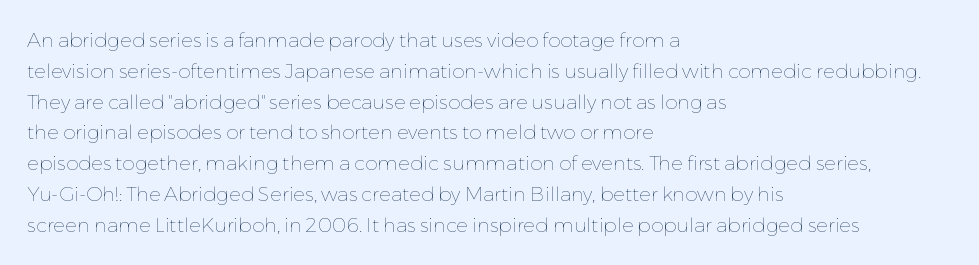
Unmarked baselines from the first word to the last. Between one letter and the next there's only the usual sliver of space. Left-aligned paragraph, ragged on the right. Compared with typical paragraphs, the rows here are spaced about the same. It's the straight-up-and-down kind of type.
